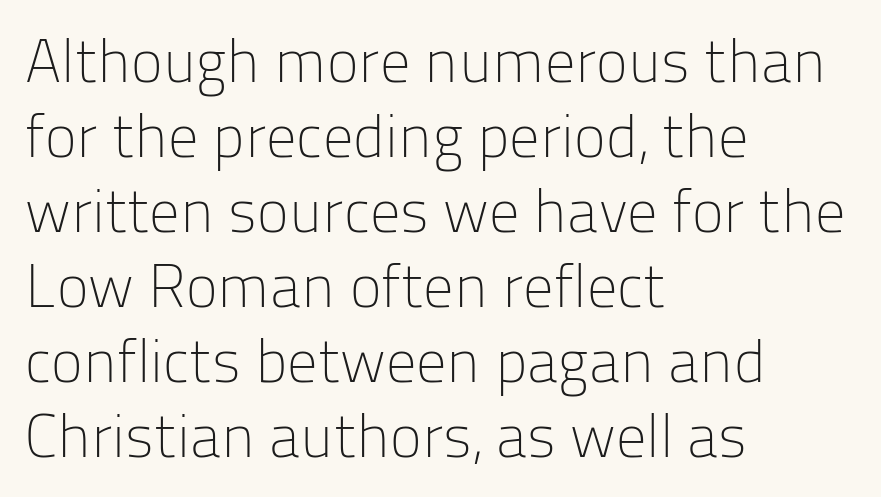
The image shows 60 px light sans-serif type, upright; set left-aligned, normal line spacing (1.25x), normal letter spacing, not underlined; low stroke contrast and a medium x-height.
